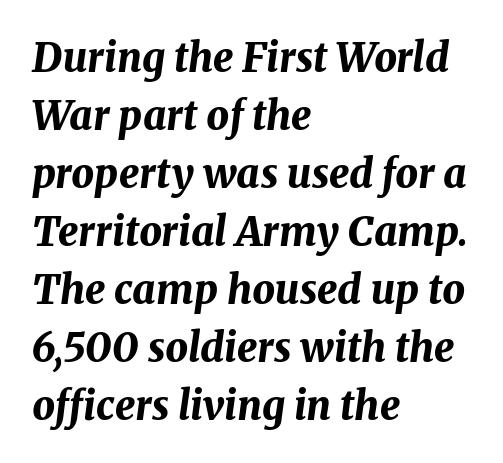
The image shows 40 px bold type, italic (leaning right); set left-aligned, normal line spacing (1.45x), normal letter spacing, not underlined; medium stroke contrast and a medium x-height.
